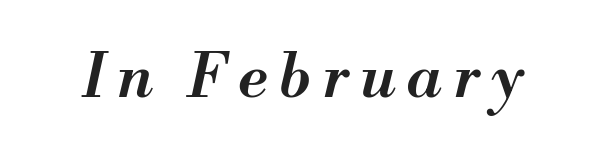
Q: Is the text bold? A: Semi-bold.
Q: Is the text italic (slanted)? A: Yes, it leans right by about 13 degrees.
Q: Is the text underlined? A: No.
Q: Width (condensed, normal, or wide)? A: Normal.
Q: Stroke contrast? A: Medium.
Q: x-height? A: Small.
Q: Monospaced? A: No.
